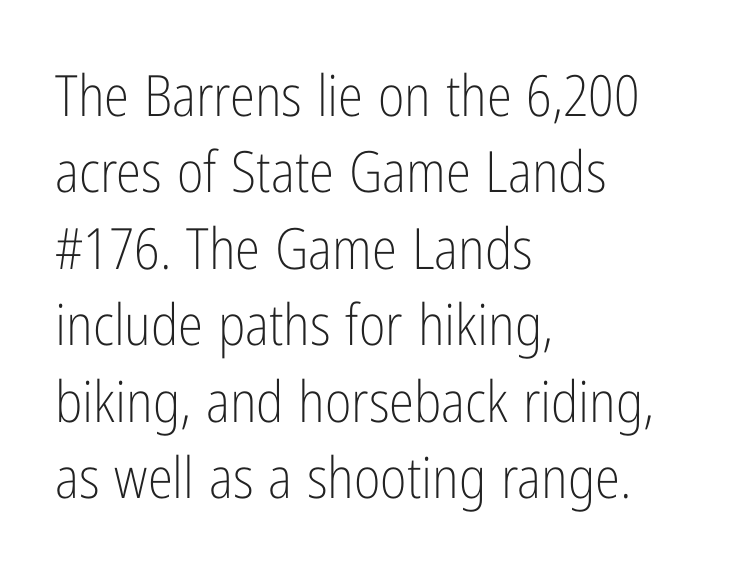
Q: Is the text bold? A: No.
Q: Is the text italic (slanted)? A: No, it is upright.
Q: Is the typeface a serif or a sans-serif typeface? A: Sans-serif.
Q: Is the text underlined? A: No.
Q: How is the paragraph aligned? A: Left-aligned.
Q: Is the spacing between letters normal or unusually wide? A: Normal.
Q: Is the spacing between lines tight, normal or loose? A: Normal.
Q: Width (condensed, normal, or wide)? A: Condensed.
Q: Stroke contrast? A: Low.
Q: x-height? A: Medium.
Q: Monospaced? A: No.
